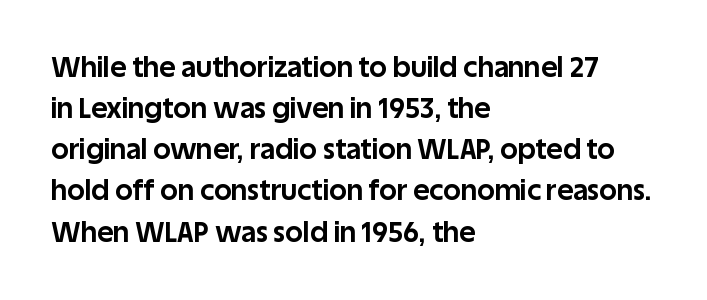
{"serif": "no", "italic": "no", "bold": "yes", "weight": "bold", "width": "normal", "stroke_contrast": "low", "x_height": "large", "monospaced": "no", "underline": "no", "align": "left", "line_spacing": "normal", "line_spacing_ratio": 1.47, "letter_spacing": "normal", "letter_spacing_em": 0.0, "glyph_px": 28}
